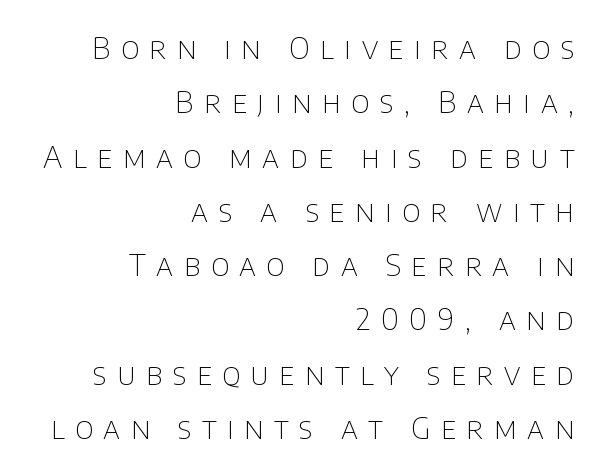
The image shows 30 px thin sans-serif type, upright; set right-aligned, line spacing 1.81x, unusually wide letter spacing (+0.35 em), not underlined; low stroke contrast and a large x-height.
